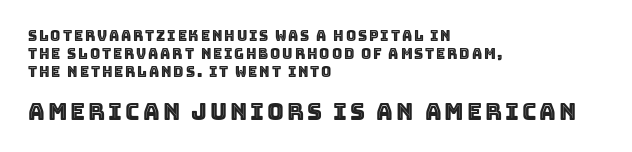
Is there any slant? The stems are plumb. Lines of text with bare space underneath. Small over large — that's the arrangement of the two blocks here. Horizontally, the lines are justified to the leading edge only. The space between consecutive lines is moderate.
